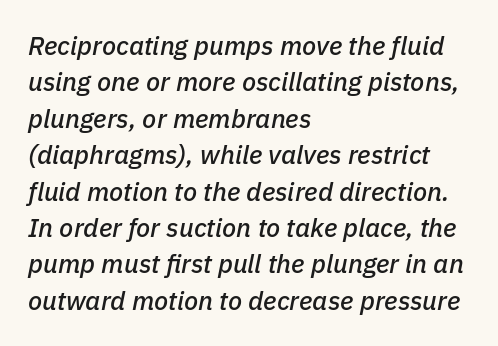
{"italic": "yes", "lean": "right", "slant_degrees": 11, "underline": "no", "align": "left", "line_spacing": "normal", "line_spacing_ratio": 1.4, "letter_spacing": "normal", "letter_spacing_em": 0.0, "glyph_px": 26}
